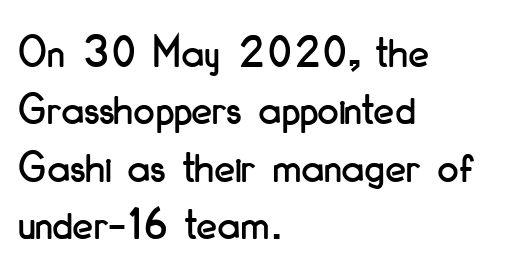
A bare baseline throughout the passage. This is sans-serif lettering, the kind often seen on screens and signage. One-word summary of the alignment: left. These lines were composed using upright roman letters.
